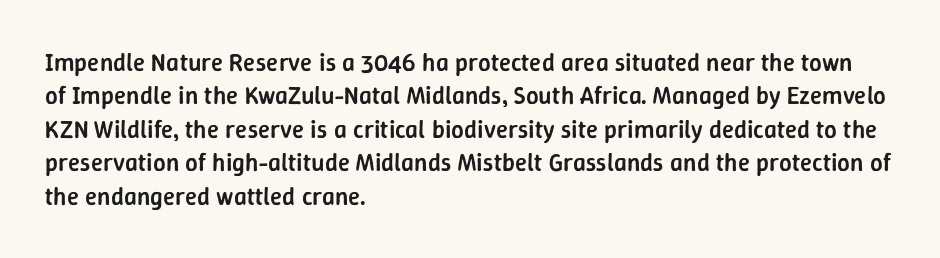
Q: Is the text bold? A: Semi-bold.
Q: Is the text italic (slanted)? A: No, it is upright.
Q: Is the text underlined? A: No.
Q: How is the paragraph aligned? A: Left-aligned.
Q: Is the spacing between letters normal or unusually wide? A: Normal.
Q: Is the spacing between lines tight, normal or loose? A: Normal.
